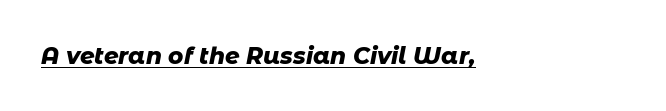
{"italic": "yes", "lean": "right", "slant_degrees": 11, "bold": "yes", "underline": "yes", "align": "left", "letter_spacing": "normal", "letter_spacing_em": 0.0, "glyph_px": 23}
